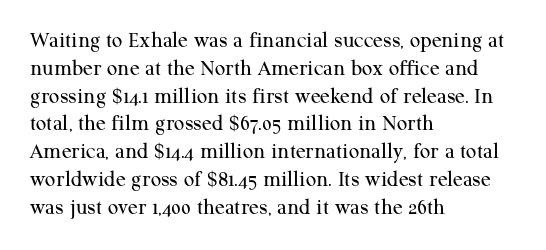
Italic: no, the glyphs are upright roman. Typeset ragged right — the left edge is the straight one. The gaps between neighbouring characters are ordinary and unremarkable. No letter is thick-stroked: the sample isn't bold. Lines of text with bare space underneath.
